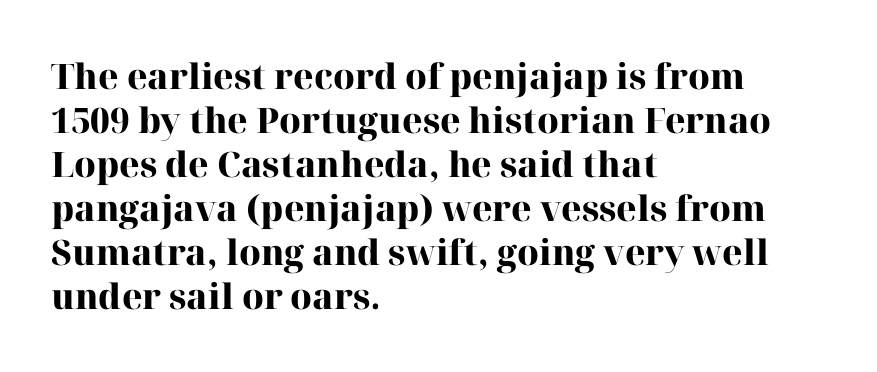
Here the designer chose a conventional face with non-uniform glyph widths. A classic flush-left, rag-right setting is used for this passage. Whoever set this chose a conventional vertical rhythm. Does the type have serifs? Yes, each stem ends in a small foot. Emphasis by weight is at full strength: bold.
